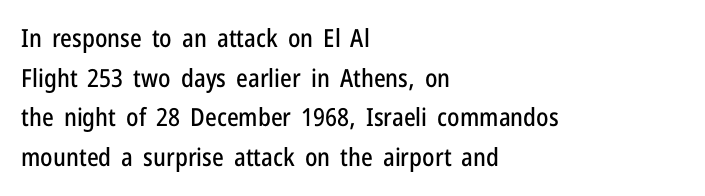
The image shows 25 px text type, upright; set left-aligned, normal line spacing (1.59x), normal letter spacing, not underlined.
